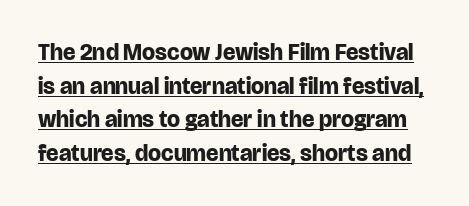
This sample uses an upright cut, with every glyph sitting square on the baseline. Caption: standard tracking, unaltered. The font is running at its bold setting. Notice how a bar underscores the lettering throughout. The rendering uses a moderate line-height, typical for paragraphs.
